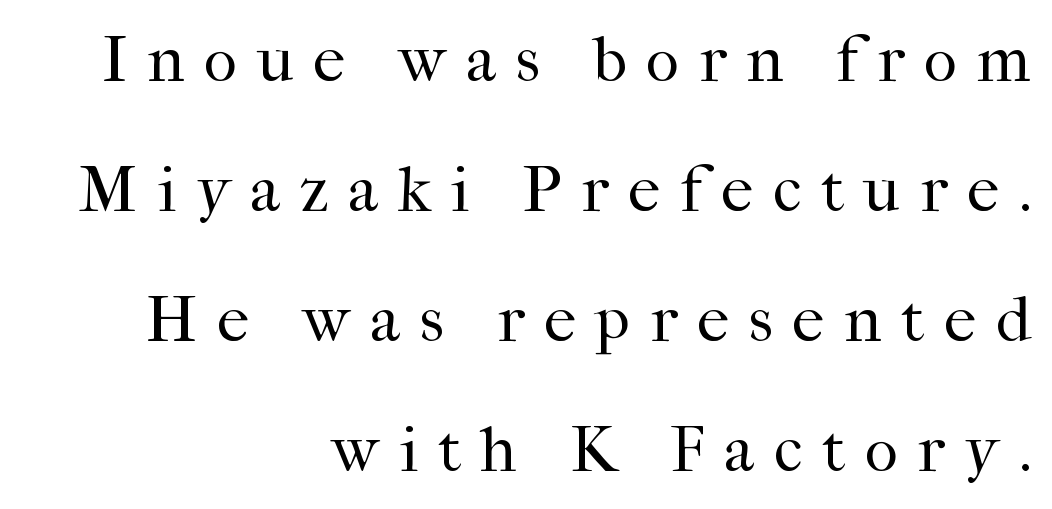
Q: Is the text bold? A: No.
Q: Is the text italic (slanted)? A: No, it is upright.
Q: Is the typeface a serif or a sans-serif typeface? A: Serif.
Q: Is the text underlined? A: No.
Q: How is the paragraph aligned? A: Right-aligned.
Q: Is the spacing between letters normal or unusually wide? A: Unusually wide.
Q: Is the spacing between lines tight, normal or loose? A: Loose.
Q: Width (condensed, normal, or wide)? A: Normal.
Q: Stroke contrast? A: High.
Q: x-height? A: Medium.
Q: Monospaced? A: No.
